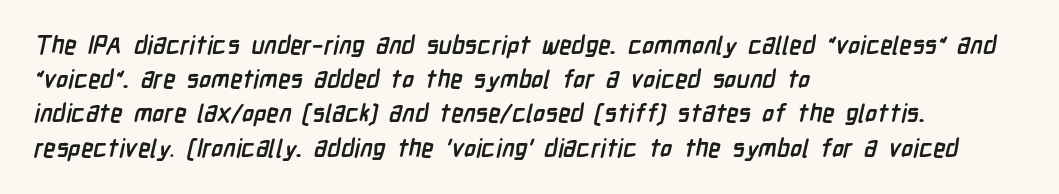
Q: Is the text bold? A: Yes.
Q: Is the text underlined? A: No.
Q: How is the paragraph aligned? A: Left-aligned.
Q: Is the spacing between letters normal or unusually wide? A: Normal.
Q: Is the spacing between lines tight, normal or loose? A: Normal.
